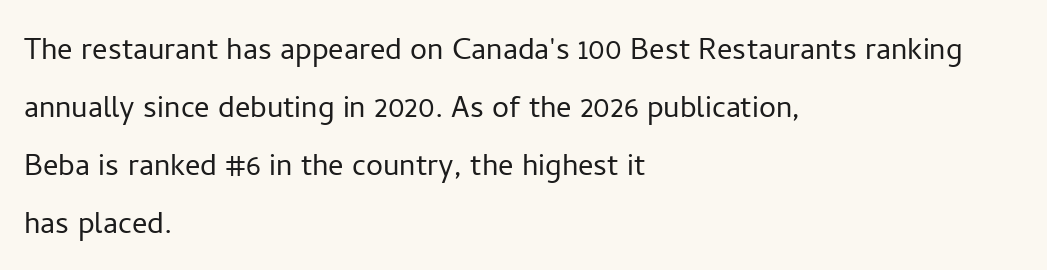
The image shows 38 px light sans-serif type, upright; set left-aligned, normal line spacing (1.53x), normal letter spacing, not underlined; low stroke contrast and a medium x-height.
